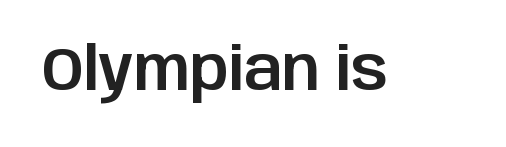
The image shows 60 px sans-serif type, upright; set normal letter spacing, not underlined; low stroke contrast and a large x-height.
